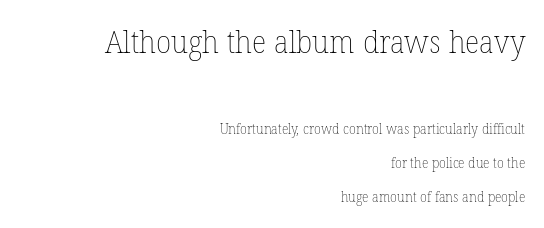
The image shows 31 px thin type; set right-aligned, loose line spacing (2.42x), normal letter spacing, not underlined; the first (top) block is 2.21x larger; low stroke contrast and a medium x-height.
